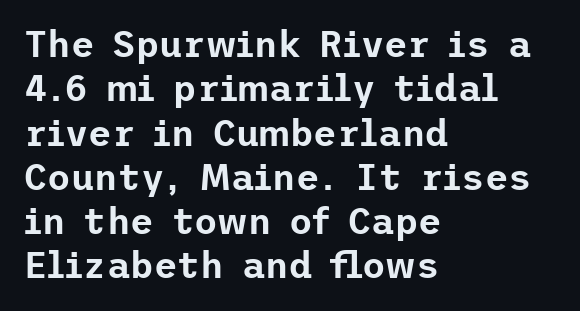
Beneath every word, the page is bare. The axis of the letterforms is exactly vertical. Does extra space separate the letters? No, they use regular spacing. If you drew a ruler down the left edge, every line would touch it. The designer went with a sans here, leaving each stem footless.
